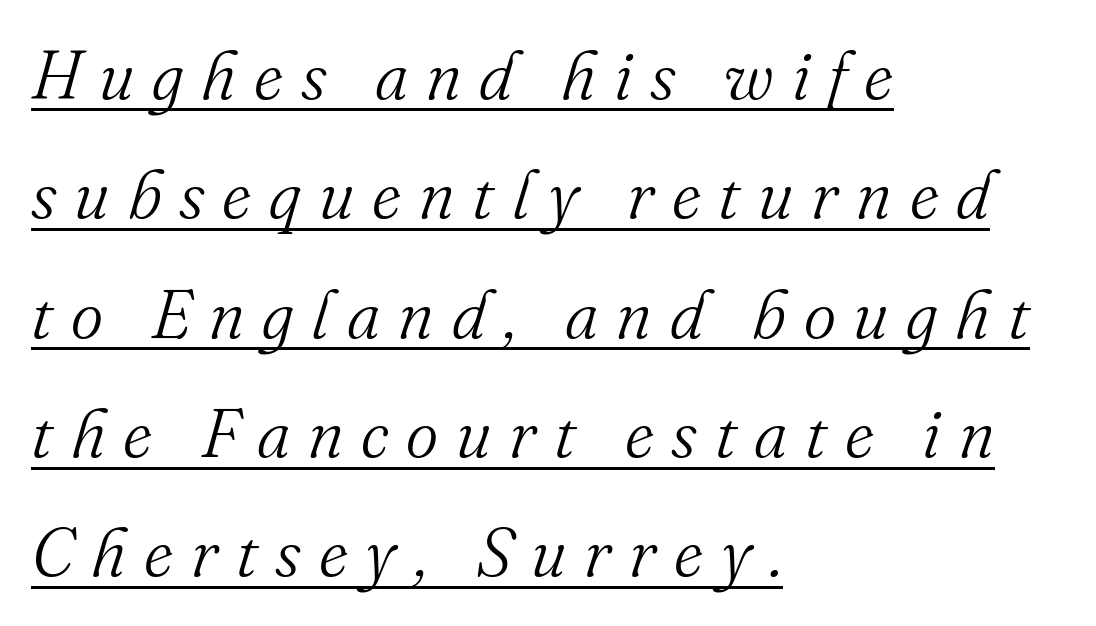
Is the letter spacing exaggerated? Yes — the characters are pushed far apart. Font category for this specimen: serif. Like a heading marked for emphasis, these lines bear an underscore. Tall strokes in this sample are angled rather than plumb.
